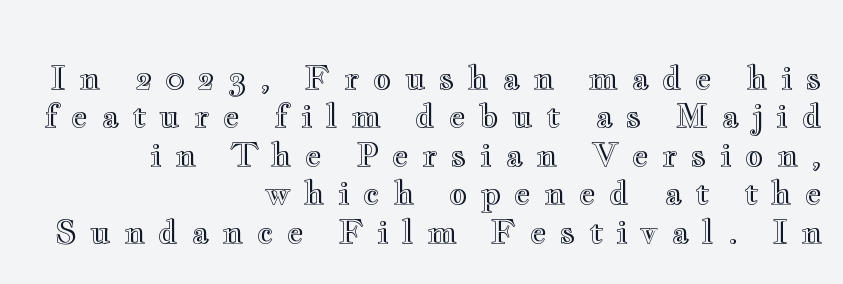
The image shows 32 px wide type, upright; set right-aligned, line spacing 1.2x, unusually wide letter spacing (+0.41 em), not underlined; a small x-height.
